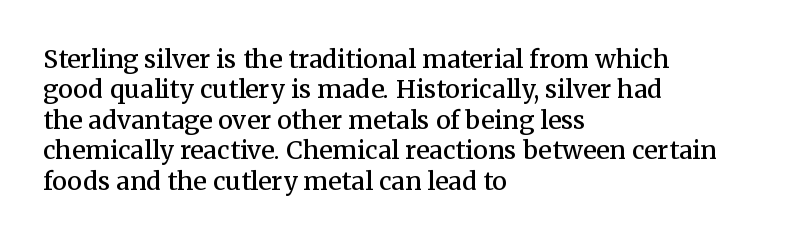
Q: Is the text bold? A: Semi-bold.
Q: Is the text italic (slanted)? A: No, it is upright.
Q: Is the text underlined? A: No.
Q: How is the paragraph aligned? A: Left-aligned.
Q: Is the spacing between letters normal or unusually wide? A: Normal.
